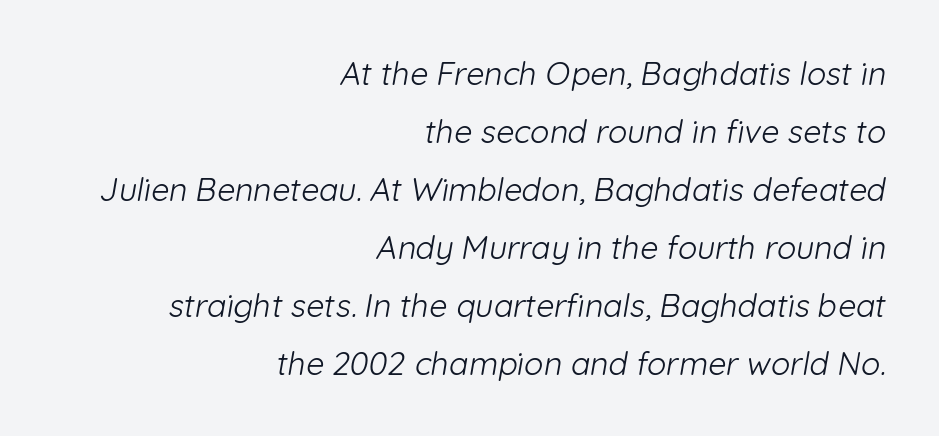
{"serif": "no", "bold": "no", "weight": "light", "width": "normal", "stroke_contrast": "low", "x_height": "medium", "monospaced": "no", "underline": "no", "align": "right", "line_spacing_ratio": 1.81, "letter_spacing": "normal", "letter_spacing_em": 0.0, "glyph_px": 32}
